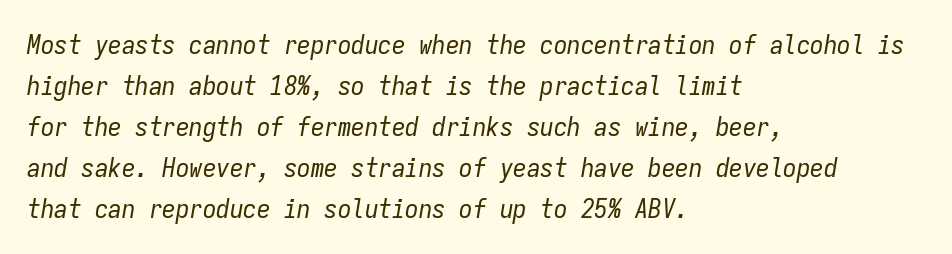
{"italic": "yes", "lean": "right", "slant_degrees": 9, "bold": "no", "underline": "no", "align": "left", "line_spacing": "normal", "line_spacing_ratio": 1.52, "letter_spacing": "normal", "letter_spacing_em": 0.0, "glyph_px": 27}
